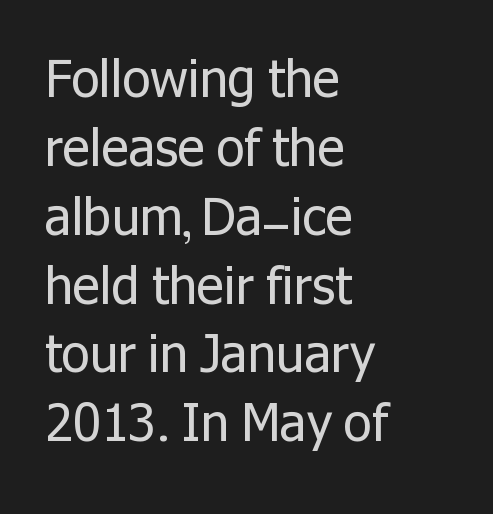
Q: Is the text bold? A: No.
Q: Is the text italic (slanted)? A: No, it is upright.
Q: Is the typeface a serif or a sans-serif typeface? A: Sans-serif.
Q: Is the text underlined? A: No.
Q: How is the paragraph aligned? A: Left-aligned.
Q: Is the spacing between letters normal or unusually wide? A: Normal.
Q: Is the spacing between lines tight, normal or loose? A: Normal.
Q: Width (condensed, normal, or wide)? A: Normal.
Q: Stroke contrast? A: Low.
Q: x-height? A: Medium.
Q: Monospaced? A: No.
